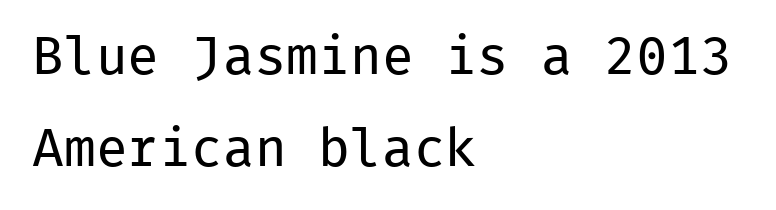
{"serif": "no", "italic": "no", "bold": "no", "weight": "regular", "width": "normal", "stroke_contrast": "low", "x_height": "medium", "monospaced": "yes", "underline": "no", "align": "left", "line_spacing_ratio": 1.73, "letter_spacing": "normal", "letter_spacing_em": 0.0, "glyph_px": 53}
